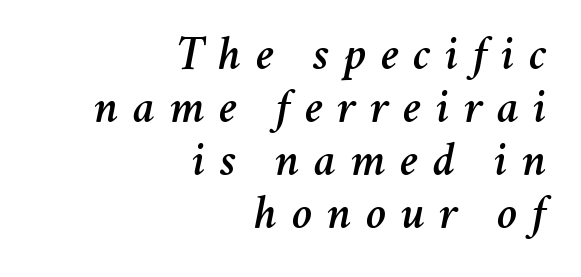
{"italic": "yes", "lean": "right", "slant_degrees": 11, "width": "normal", "stroke_contrast": "medium", "x_height": "medium", "monospaced": "no", "underline": "no", "align": "right", "line_spacing": "tight", "line_spacing_ratio": 1.08, "letter_spacing": "wide", "letter_spacing_em": 0.29, "glyph_px": 49}
